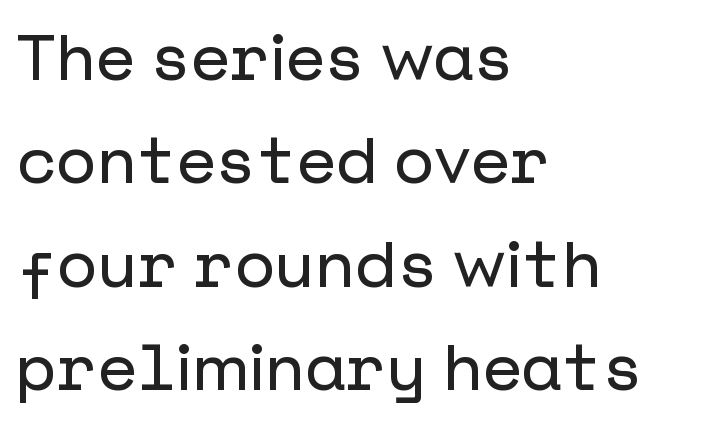
{"serif": "no", "italic": "no", "width": "normal", "stroke_contrast": "low", "x_height": "medium", "underline": "no", "align": "left", "line_spacing": "normal", "line_spacing_ratio": 1.59, "letter_spacing": "normal", "letter_spacing_em": 0.0, "glyph_px": 65}
